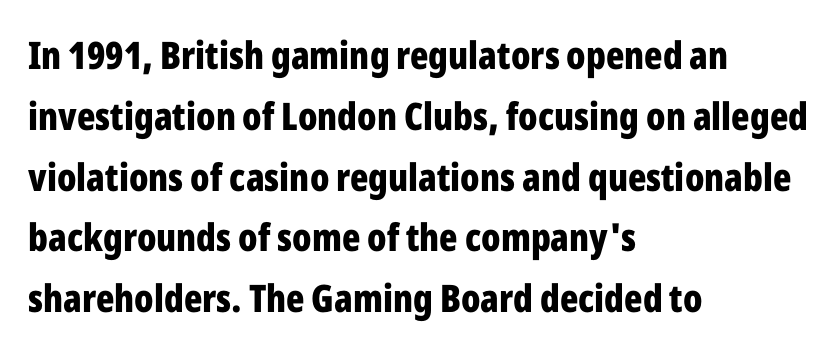
The image shows 38 px bold, condensed sans-serif type, upright; set left-aligned, normal line spacing (1.6x), normal letter spacing, not underlined; low stroke contrast and a medium x-height.
